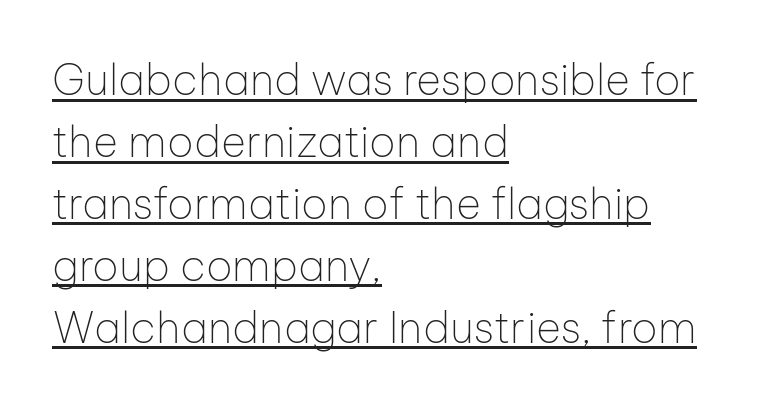
The image shows 43 px thin sans-serif type, upright; set left-aligned, normal line spacing (1.44x), normal letter spacing, underlined; low stroke contrast and a medium x-height.
